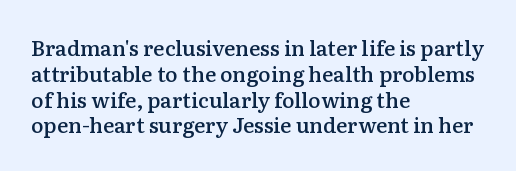
The image shows 21 px text type, upright; set left-aligned, line spacing 1.23x, normal letter spacing, not underlined.
